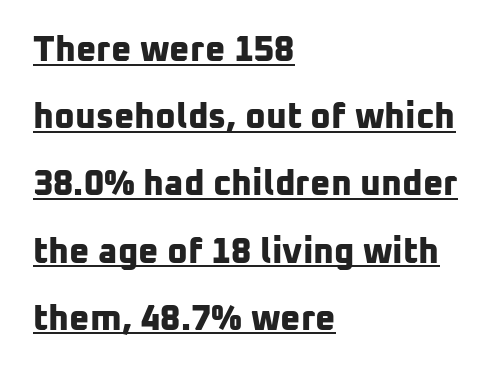
Q: Is the text bold? A: Yes.
Q: Is the typeface a serif or a sans-serif typeface? A: Sans-serif.
Q: Is the text underlined? A: Yes.
Q: How is the paragraph aligned? A: Left-aligned.
Q: Is the spacing between letters normal or unusually wide? A: Normal.
Q: Is the spacing between lines tight, normal or loose? A: Loose.
Q: Width (condensed, normal, or wide)? A: Normal.
Q: Stroke contrast? A: Low.
Q: x-height? A: Medium.
Q: Monospaced? A: No.
